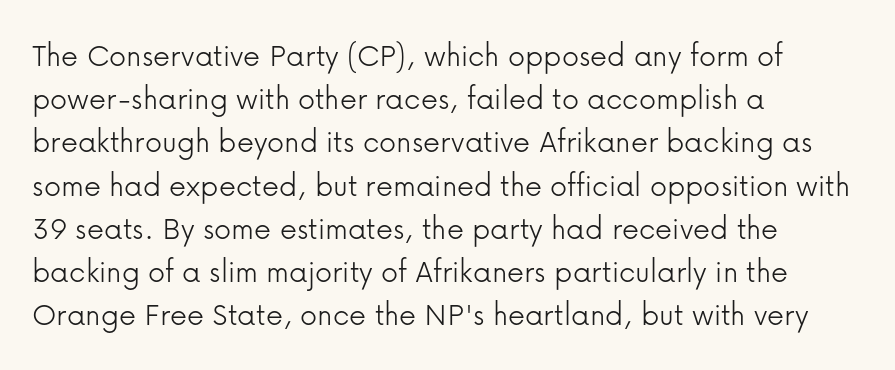
Q: Is the text bold? A: No.
Q: Is the text italic (slanted)? A: No, it is upright.
Q: Is the typeface a serif or a sans-serif typeface? A: Sans-serif.
Q: Is the text underlined? A: No.
Q: How is the paragraph aligned? A: Left-aligned.
Q: Is the spacing between letters normal or unusually wide? A: Normal.
Q: Is the spacing between lines tight, normal or loose? A: Normal.
Q: Width (condensed, normal, or wide)? A: Normal.
Q: Stroke contrast? A: Low.
Q: x-height? A: Medium.
Q: Monospaced? A: No.
